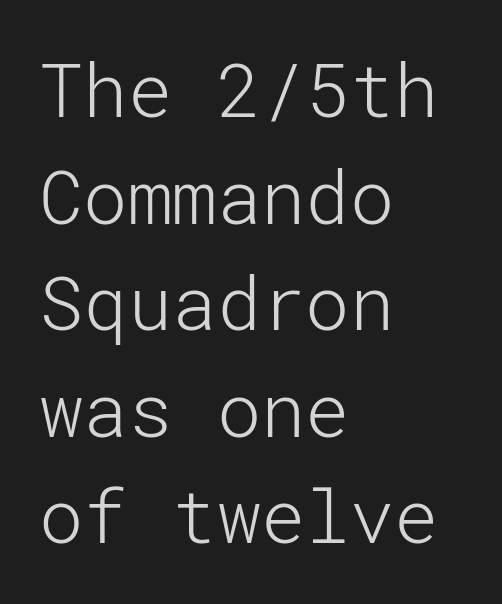
The image shows 74 px light sans-serif type, upright; set left-aligned, normal line spacing (1.44x), normal letter spacing, not underlined; low stroke contrast and a medium x-height.
